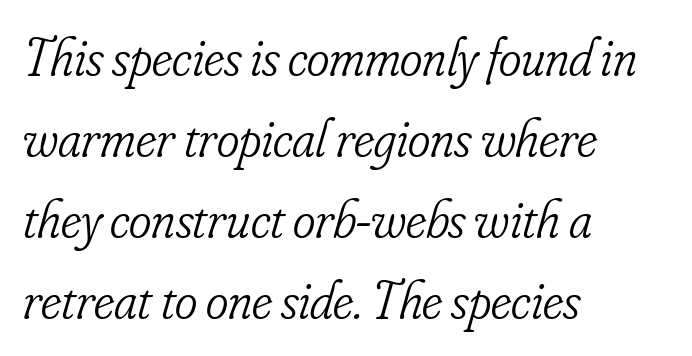
Q: Is the text bold? A: No.
Q: Is the text italic (slanted)? A: Yes, it leans right by about 16 degrees.
Q: Is the typeface a serif or a sans-serif typeface? A: Serif.
Q: Is the text underlined? A: No.
Q: How is the paragraph aligned? A: Left-aligned.
Q: Is the spacing between letters normal or unusually wide? A: Normal.
Q: Is the spacing between lines tight, normal or loose? A: Normal.
Q: Width (condensed, normal, or wide)? A: Condensed.
Q: Stroke contrast? A: Low.
Q: x-height? A: Small.
Q: Monospaced? A: No.
